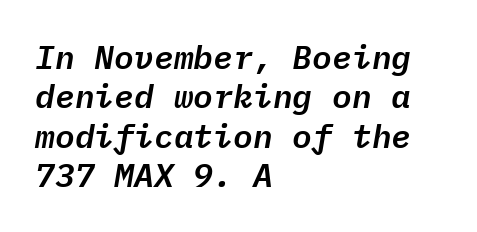
Q: Is the text italic (slanted)? A: Yes, it leans right by about 9 degrees.
Q: Is the text underlined? A: No.
Q: How is the paragraph aligned? A: Left-aligned.
Q: Is the spacing between letters normal or unusually wide? A: Normal.
Q: Width (condensed, normal, or wide)? A: Normal.
Q: Stroke contrast? A: Low.
Q: x-height? A: Medium.
Q: Monospaced? A: Yes.
